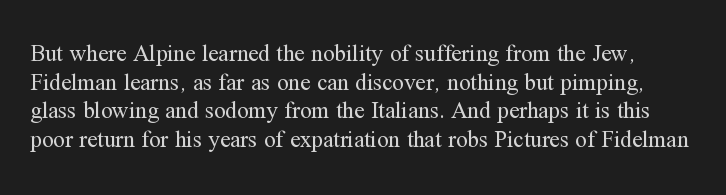
{"italic": "no", "bold": "no", "underline": "no", "line_spacing_ratio": 1.24, "letter_spacing": "normal", "letter_spacing_em": 0.0, "glyph_px": 23}
